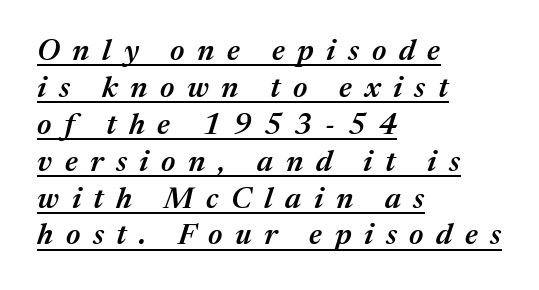
{"italic": "yes", "lean": "right", "slant_degrees": 17, "bold": "semi", "weight": "semibold", "width": "normal", "stroke_contrast": "medium", "x_height": "medium", "monospaced": "no", "underline": "yes", "align": "left", "line_spacing_ratio": 1.23, "letter_spacing": "wide", "letter_spacing_em": 0.42, "glyph_px": 30}
